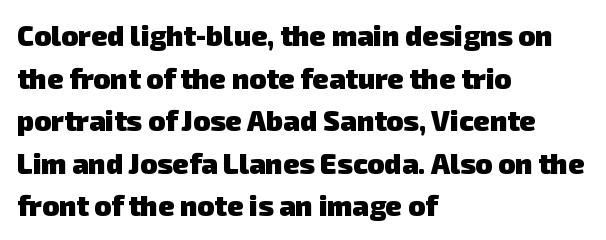
The image shows 28 px heavy sans-serif type; set left-aligned, normal line spacing (1.52x), normal letter spacing, not underlined; low stroke contrast and a medium x-height.
